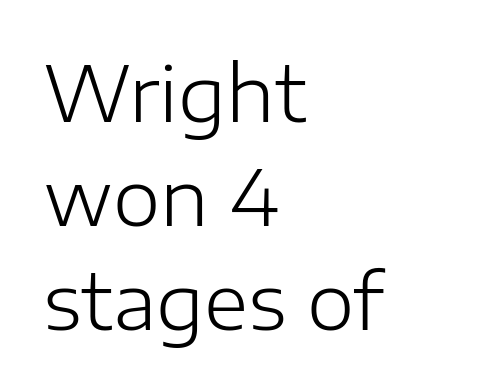
Only glyphs here, with clear space below each row. Think standard paragraph weight, or any step lighter than that. These lines are composed in type without serifs. Every row of glyphs begins at an identical x-position on the left.
